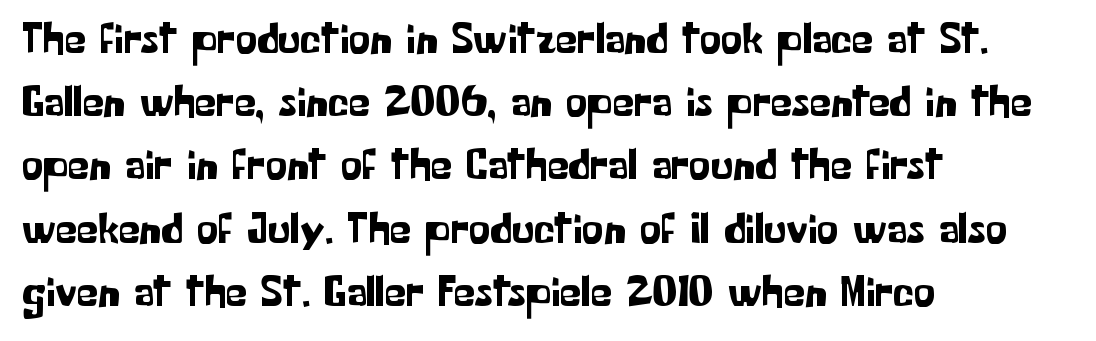
The image shows 43 px sans-serif type, upright; set left-aligned, normal line spacing (1.47x), normal letter spacing, not underlined; low stroke contrast and a medium x-height.
